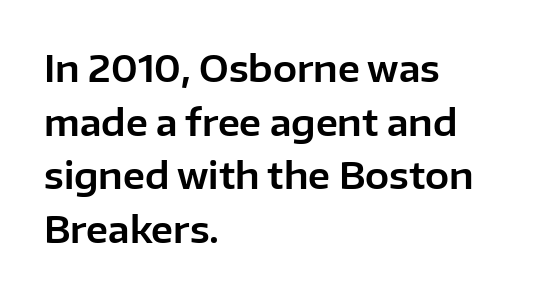
Q: Is the text italic (slanted)? A: No, it is upright.
Q: Is the typeface a serif or a sans-serif typeface? A: Sans-serif.
Q: Is the text underlined? A: No.
Q: How is the paragraph aligned? A: Left-aligned.
Q: Is the spacing between letters normal or unusually wide? A: Normal.
Q: Is the spacing between lines tight, normal or loose? A: Normal.
Q: Width (condensed, normal, or wide)? A: Normal.
Q: Stroke contrast? A: Low.
Q: x-height? A: Medium.
Q: Monospaced? A: No.
